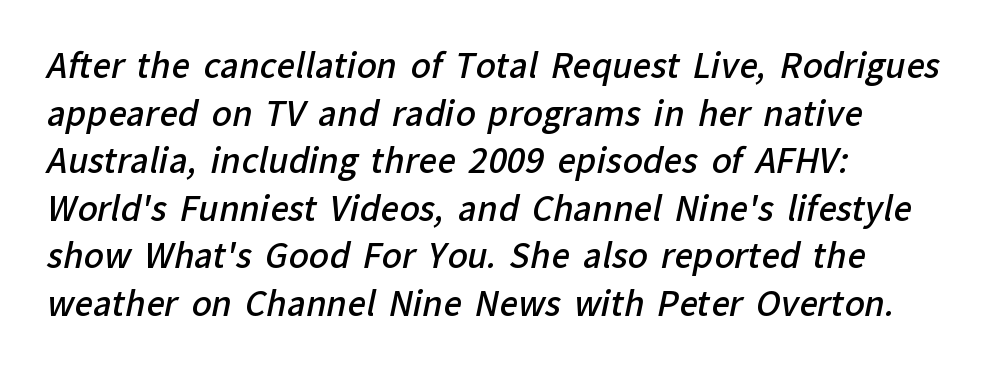
Font category for this specimen: sans-serif. The passage shown has conventional tracking throughout. Caption: multi-line text, flush left, ragged right. One glance says typical: line gaps are just what's usual. Note the varied advance widths — an 'i' is clearly narrower than an 'm'.
